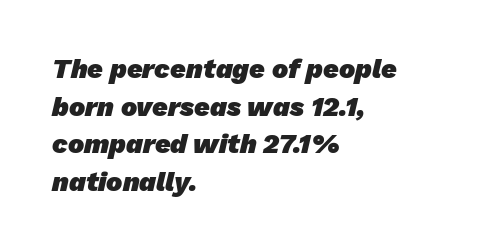
The horizontal fit of the characters is conventional and even. Line starts are locked; line ends wander. Line spacing here is normal. Anything drawn beneath the words? Only blank space.
